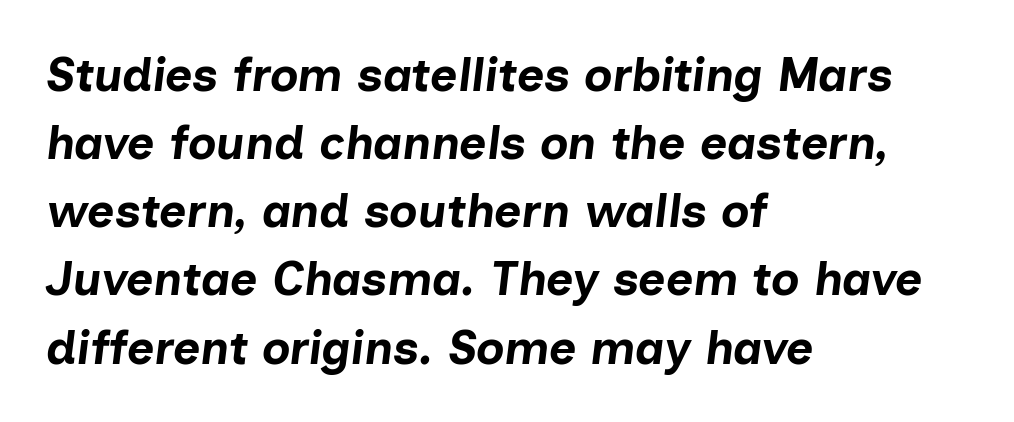
The rag falls on the right side of this text block. Is this a fixed-width face? No — the glyphs have proportional, varying widths. Notice how thick the strokes are: this is what a full bold looks like. Nobody touched the tracking dial on this one.
